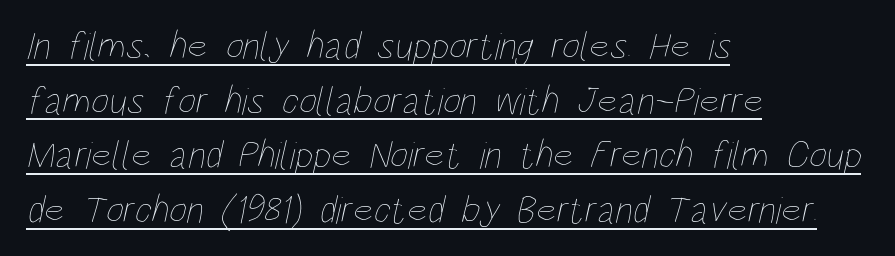
The strokes are not fattened; the text isn't bold. A typographer would call this underscored text. The letters advance in unequal steps, a hallmark of proportional type. Look at the tracking — it's just the regular setting, nothing added. Vertical spacing — default.
